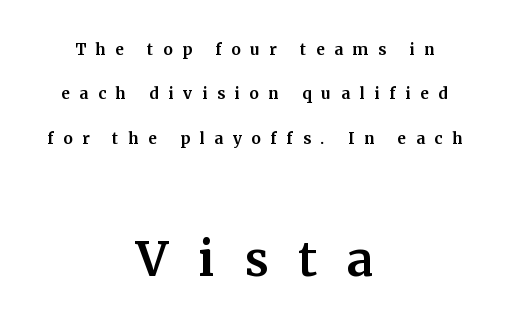
The text was rendered using a seriffed face with decorative stroke endings. Visually, the bottom section dominates because its glyphs are scaled up. In terms of posture, this sample is upright. The letters advance in unequal steps, a hallmark of proportional type. These lines stack symmetrically, like a column narrowing and widening about its center. Letters rest on an invisible, unmarked baseline.
